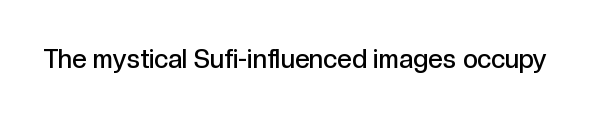
Q: Is the text bold? A: Semi-bold.
Q: Is the text italic (slanted)? A: No, it is upright.
Q: Is the text underlined? A: No.
Q: Is the spacing between letters normal or unusually wide? A: Normal.
